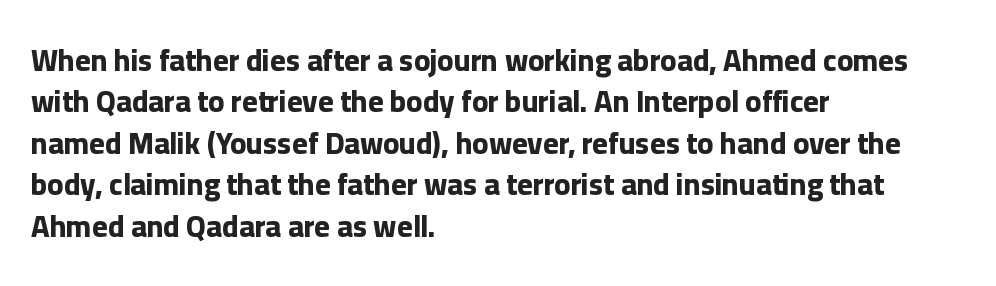
A full-strength bold gives these letters their thick strokes. Caption: standard tracking, unaltered. Every stem runs plumb, perpendicular to the baseline. The space beneath each line is pristine and unruled.
